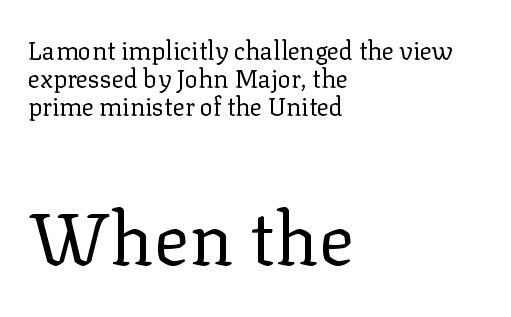
Q: Is the text bold? A: No.
Q: Is the text italic (slanted)? A: No, it is upright.
Q: Is the typeface a serif or a sans-serif typeface? A: Serif.
Q: Is the text underlined? A: No.
Q: How is the paragraph aligned? A: Left-aligned.
Q: Is the spacing between letters normal or unusually wide? A: Normal.
Q: Is the spacing between lines tight, normal or loose? A: Tight.
Q: Which block of text is set in a larger size, the first (top) or the second (bottom)? A: The second (bottom) one.
Q: Width (condensed, normal, or wide)? A: Normal.
Q: Stroke contrast? A: Low.
Q: x-height? A: Medium.
Q: Monospaced? A: No.
